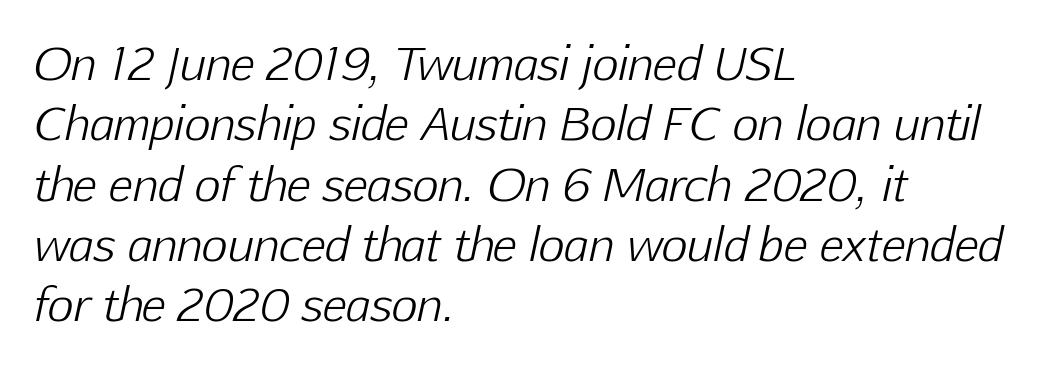
The image shows 45 px light type, italic (leaning right); set left-aligned, normal line spacing (1.34x), normal letter spacing, not underlined; low stroke contrast and a medium x-height.
